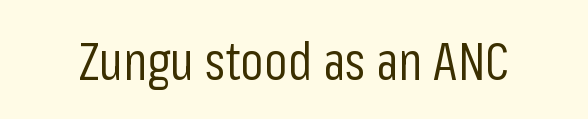
{"serif": "no", "italic": "no", "bold": "no", "weight": "regular", "width": "condensed", "stroke_contrast": "low", "x_height": "medium", "monospaced": "no", "underline": "no", "letter_spacing": "normal", "letter_spacing_em": 0.0, "glyph_px": 52}
